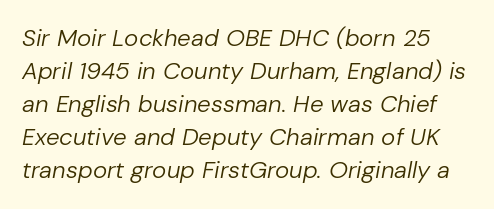
Q: Is the text bold? A: No.
Q: Is the text italic (slanted)? A: Yes, it leans right by about 10 degrees.
Q: Is the text underlined? A: No.
Q: Is the spacing between letters normal or unusually wide? A: Normal.
Q: Is the spacing between lines tight, normal or loose? A: Normal.
